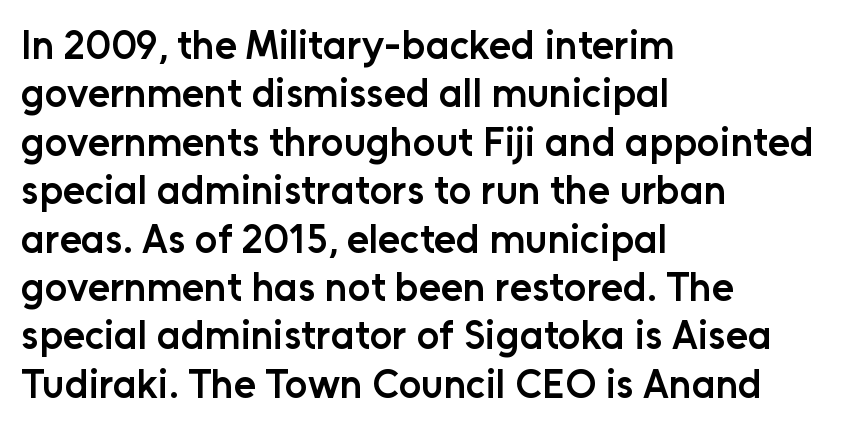
This is the regular roman posture of the typeface. These lines stack with their left ends in a neat column. Underline: absent. Notice the strokes are somewhat thickened but not fully heavy: this is a semibold. Look at the tracking — it's just the regular setting, nothing added.
